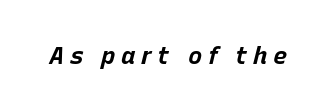
{"italic": "yes", "lean": "right", "slant_degrees": 15, "bold": "yes", "underline": "no", "letter_spacing": "wide", "letter_spacing_em": 0.23, "glyph_px": 24}
